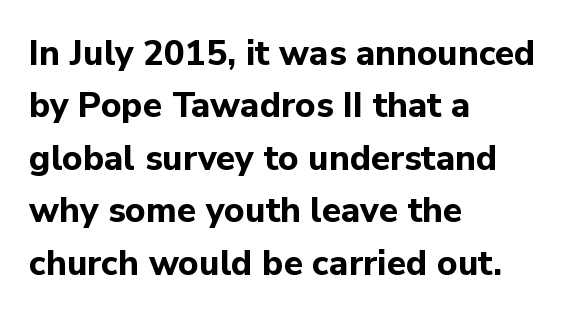
The passage is arranged the way most books set body copy — flush left. The space beneath each line is pristine and unruled. Are there feet on the stems? There aren't — it's a sans. There is no visible air inserted between adjacent glyphs. Nope, not italic — everything's standing straight. Note the varied advance widths — an 'i' is clearly narrower than an 'm'.
